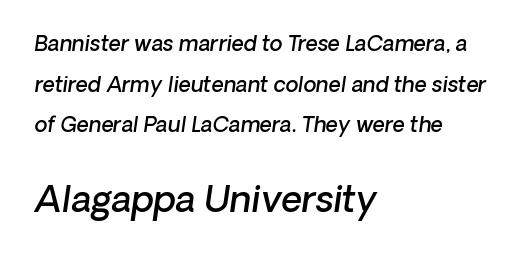
The image shows 36 px semibold type, italic (leaning right); set left-aligned, loose line spacing (1.93x), normal letter spacing, not underlined; the second (bottom) block is 1.71x larger; low stroke contrast and a medium x-height.
